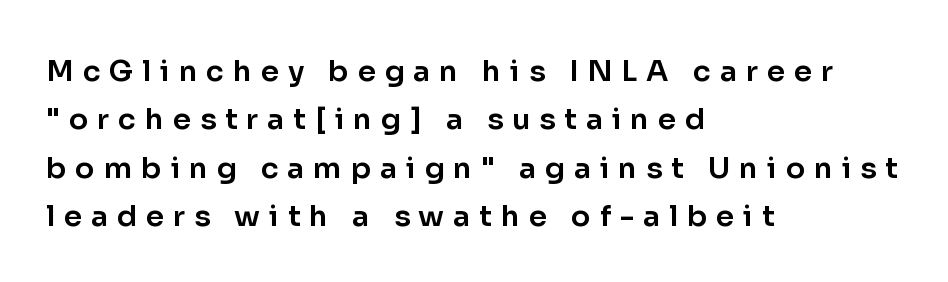
Q: Is the text italic (slanted)? A: No, it is upright.
Q: Is the typeface a serif or a sans-serif typeface? A: Sans-serif.
Q: Is the text underlined? A: No.
Q: How is the paragraph aligned? A: Left-aligned.
Q: Is the spacing between letters normal or unusually wide? A: Unusually wide.
Q: Is the spacing between lines tight, normal or loose? A: Normal.
Q: Width (condensed, normal, or wide)? A: Normal.
Q: Stroke contrast? A: Low.
Q: x-height? A: Medium.
Q: Monospaced? A: No.
